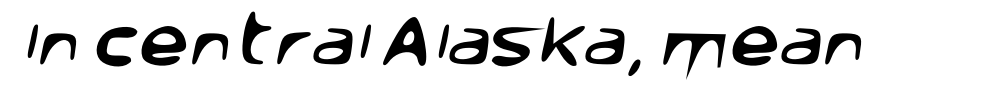
Proportional: the letters do not fall into vertical columns. Look at the bottom of the vertical strokes: they stop flat, with no serifs. The passage shown has conventional tracking throughout. Has an underline been added? It has not.
